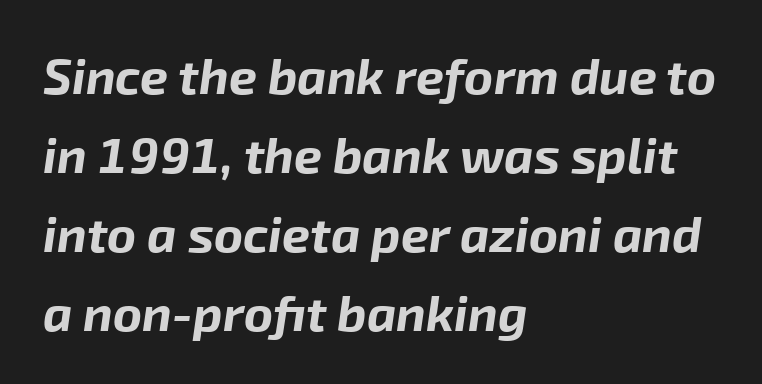
The image shows 50 px bold type, italic (leaning right); set left-aligned, normal line spacing (1.58x), normal letter spacing, not underlined; low stroke contrast and a medium x-height.
